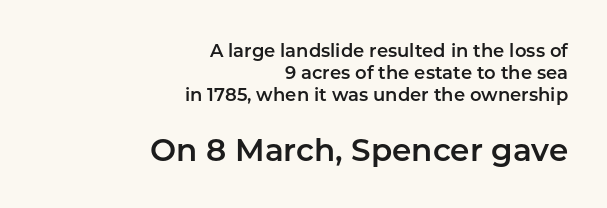
Q: Is the text italic (slanted)? A: No, it is upright.
Q: Is the typeface a serif or a sans-serif typeface? A: Sans-serif.
Q: Is the text underlined? A: No.
Q: How is the paragraph aligned? A: Right-aligned.
Q: Is the spacing between letters normal or unusually wide? A: Normal.
Q: Which block of text is set in a larger size, the first (top) or the second (bottom)? A: The second (bottom) one.
Q: Width (condensed, normal, or wide)? A: Normal.
Q: Stroke contrast? A: Low.
Q: x-height? A: Medium.
Q: Monospaced? A: No.
